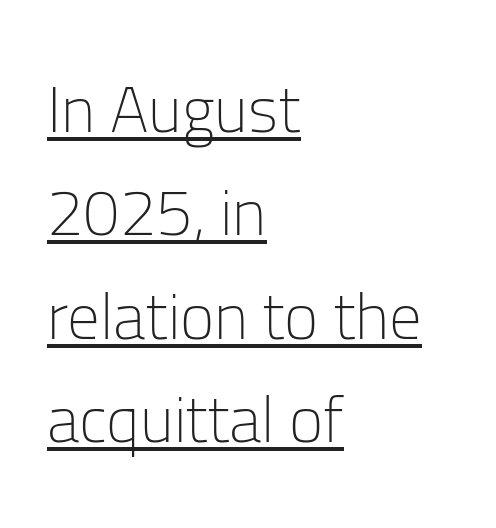
The font family rendered here belongs to the sans-serif group. Does the lettering tilt? It doesn't — this is upright. Every word sits above its own underline. Here the glyphs are tracked normally, forming tight word shapes. One-word summary of the alignment: left.
